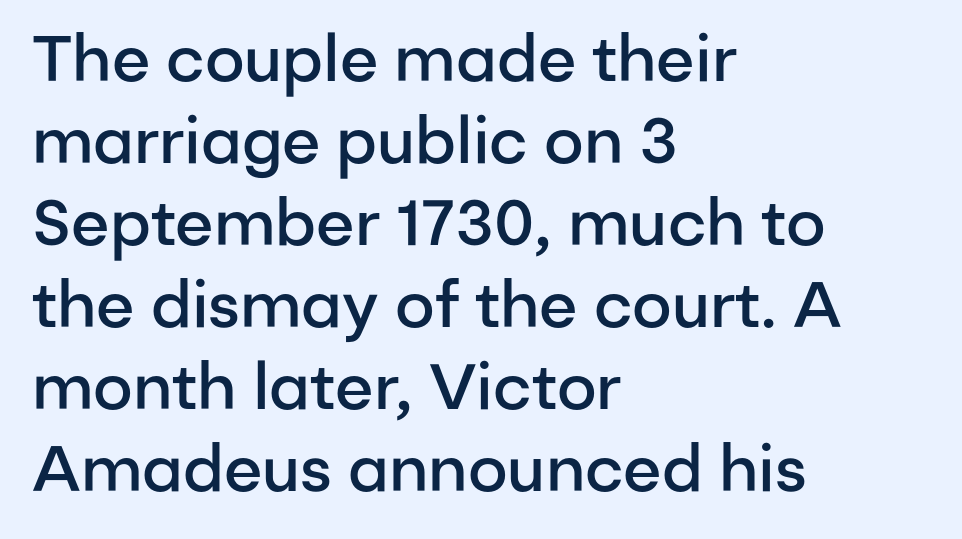
Q: Is the text bold? A: Semi-bold.
Q: Is the text italic (slanted)? A: No, it is upright.
Q: Is the typeface a serif or a sans-serif typeface? A: Sans-serif.
Q: Is the text underlined? A: No.
Q: How is the paragraph aligned? A: Left-aligned.
Q: Is the spacing between letters normal or unusually wide? A: Normal.
Q: Is the spacing between lines tight, normal or loose? A: Normal.
Q: Width (condensed, normal, or wide)? A: Normal.
Q: Stroke contrast? A: Low.
Q: x-height? A: Medium.
Q: Monospaced? A: No.
